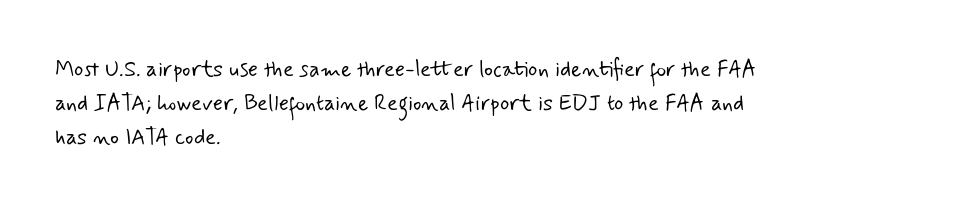
The image shows 22 px text type; set left-aligned, normal line spacing (1.55x), normal letter spacing, not underlined.
